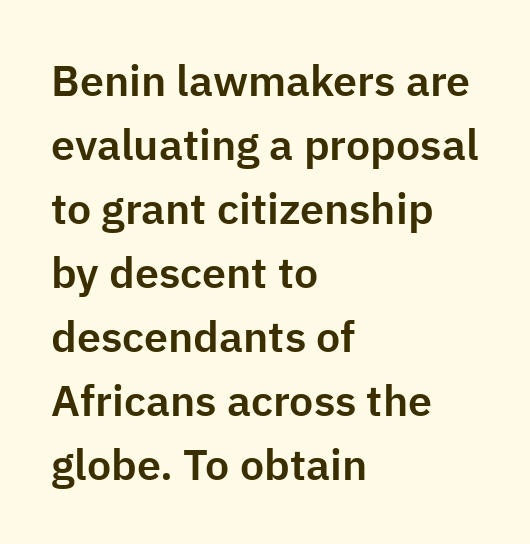
Q: Is the text italic (slanted)? A: No, it is upright.
Q: Is the typeface a serif or a sans-serif typeface? A: Sans-serif.
Q: Is the text underlined? A: No.
Q: How is the paragraph aligned? A: Left-aligned.
Q: Is the spacing between letters normal or unusually wide? A: Normal.
Q: Is the spacing between lines tight, normal or loose? A: Normal.
Q: Width (condensed, normal, or wide)? A: Normal.
Q: Stroke contrast? A: Low.
Q: x-height? A: Medium.
Q: Monospaced? A: No.
